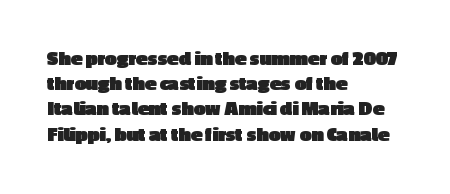
Q: Is the text bold? A: Yes.
Q: Is the text italic (slanted)? A: No, it is upright.
Q: Is the text underlined? A: No.
Q: How is the paragraph aligned? A: Left-aligned.
Q: Is the spacing between letters normal or unusually wide? A: Normal.
